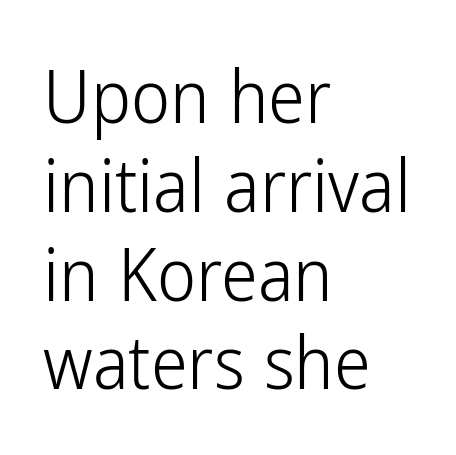
{"serif": "no", "italic": "no", "bold": "no", "weight": "light", "width": "condensed", "stroke_contrast": "low", "x_height": "medium", "monospaced": "no", "underline": "no", "align": "left", "line_spacing_ratio": 1.2, "letter_spacing": "normal", "letter_spacing_em": 0.0, "glyph_px": 74}
